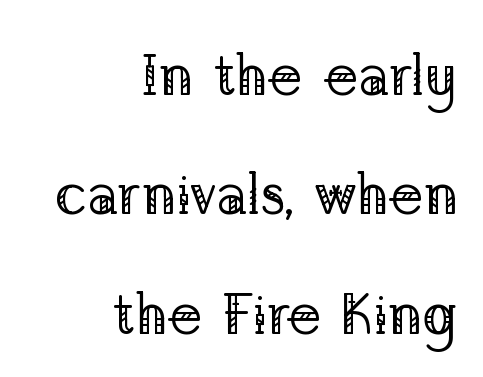
Q: Is the text bold? A: No.
Q: Is the text italic (slanted)? A: No, it is upright.
Q: Is the typeface a serif or a sans-serif typeface? A: Serif.
Q: Is the text underlined? A: No.
Q: How is the paragraph aligned? A: Right-aligned.
Q: Is the spacing between letters normal or unusually wide? A: Normal.
Q: Is the spacing between lines tight, normal or loose? A: Loose.
Q: Width (condensed, normal, or wide)? A: Normal.
Q: Stroke contrast? A: Low.
Q: x-height? A: Medium.
Q: Monospaced? A: No.
